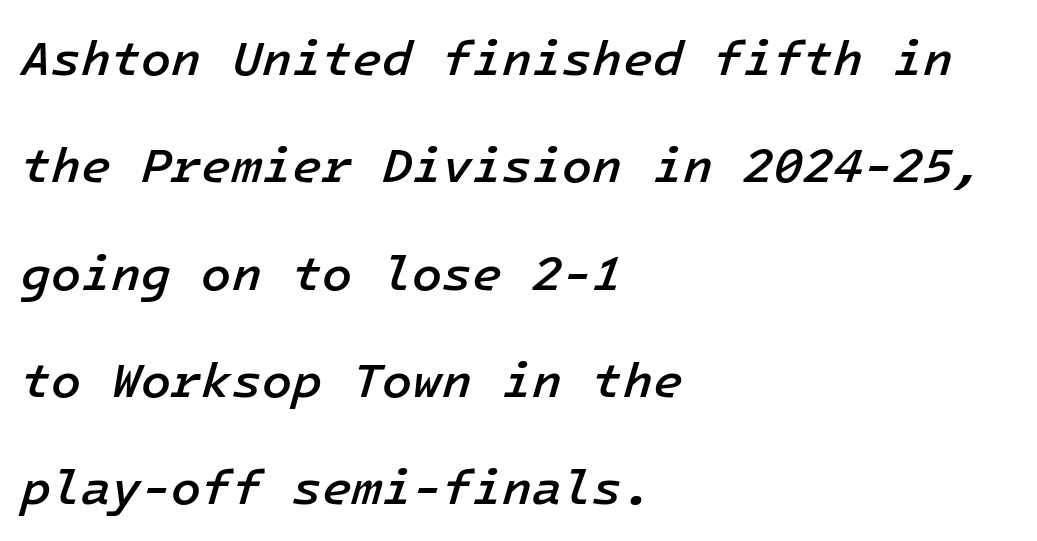
Q: Is the text bold? A: Semi-bold.
Q: Is the text italic (slanted)? A: Yes, it leans right by about 16 degrees.
Q: Is the text underlined? A: No.
Q: How is the paragraph aligned? A: Left-aligned.
Q: Is the spacing between letters normal or unusually wide? A: Normal.
Q: Is the spacing between lines tight, normal or loose? A: Loose.
Q: Width (condensed, normal, or wide)? A: Normal.
Q: Stroke contrast? A: Low.
Q: x-height? A: Medium.
